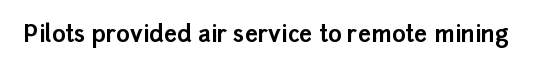
The image shows 23 px bold type, upright; set normal letter spacing, not underlined.
